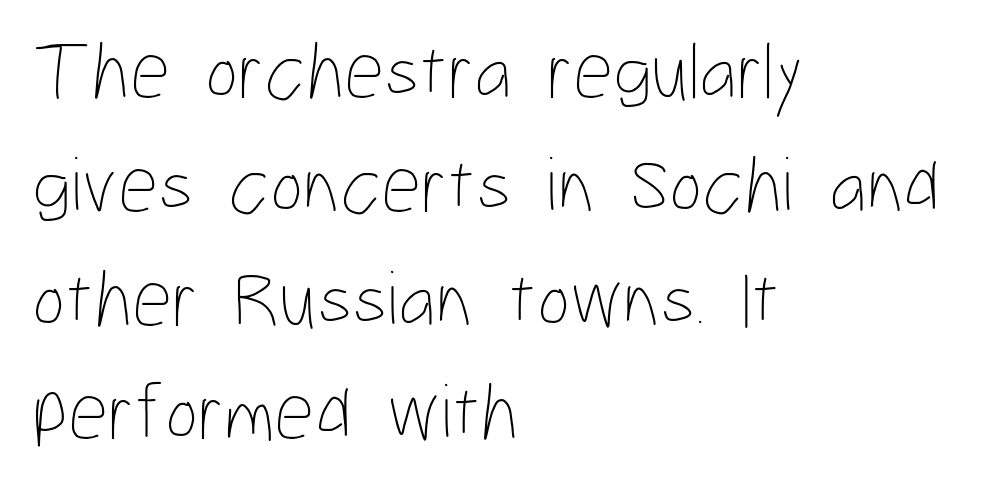
Q: Is the text bold? A: No.
Q: Is the text italic (slanted)? A: No, it is upright.
Q: Is the text underlined? A: No.
Q: How is the paragraph aligned? A: Left-aligned.
Q: Is the spacing between letters normal or unusually wide? A: Normal.
Q: Is the spacing between lines tight, normal or loose? A: Normal.
Q: Width (condensed, normal, or wide)? A: Condensed.
Q: Stroke contrast? A: Low.
Q: x-height? A: Medium.
Q: Monospaced? A: No.
